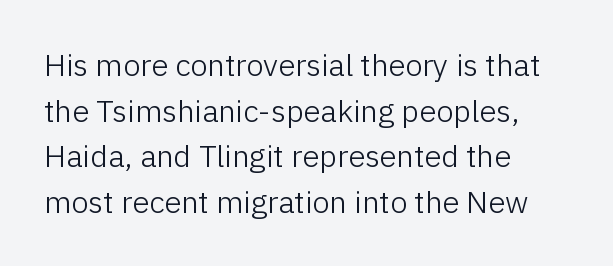
{"serif": "no", "italic": "no", "bold": "no", "weight": "light", "width": "normal", "stroke_contrast": "low", "x_height": "medium", "monospaced": "no", "underline": "no", "align": "left", "line_spacing": "normal", "line_spacing_ratio": 1.47, "letter_spacing": "normal", "letter_spacing_em": 0.0, "glyph_px": 31}
